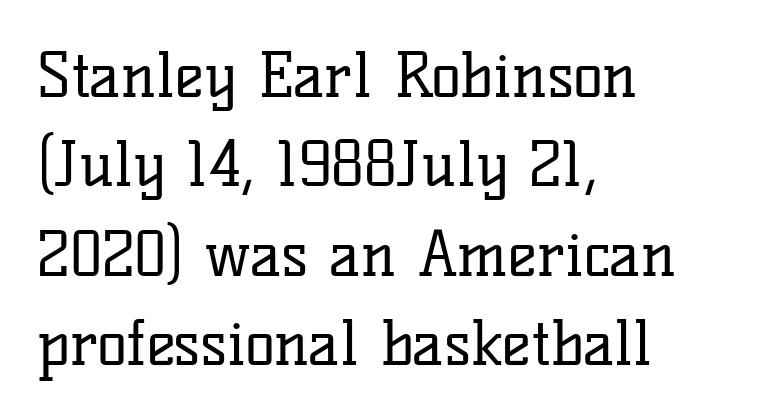
The image shows 62 px regular-weight serif type, upright; set left-aligned, normal line spacing (1.44x), normal letter spacing, not underlined; low stroke contrast and a medium x-height.
